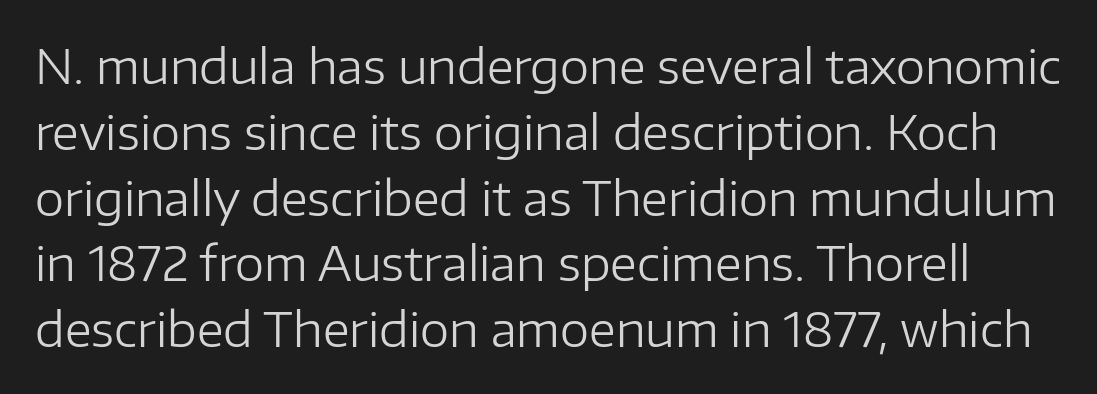
The image shows 47 px regular-weight sans-serif type, upright; set normal line spacing (1.4x), normal letter spacing, not underlined; low stroke contrast and a medium x-height.
